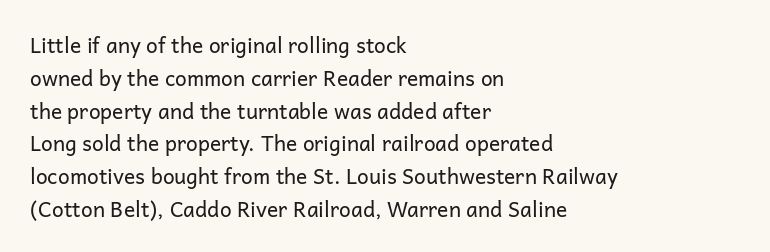
The image shows 21 px text type, upright; set left-aligned, normal line spacing (1.56x), normal letter spacing, not underlined.
